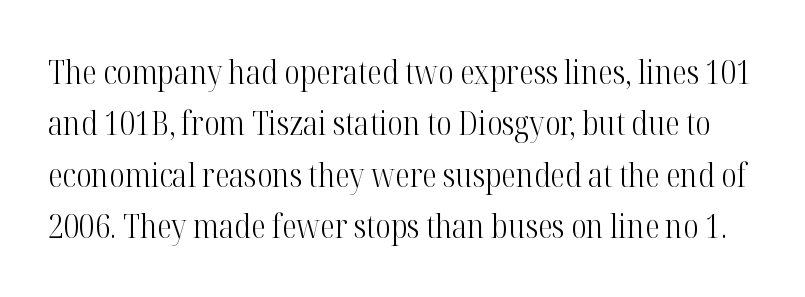
The image shows 33 px light, condensed serif type, upright; set normal line spacing (1.56x), normal letter spacing, not underlined; high stroke contrast and a medium x-height.
